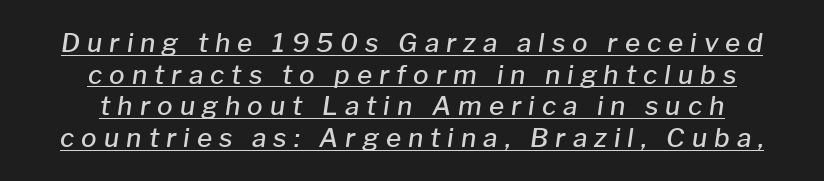
The image shows 26 px text type, italic (leaning right); set centered, line spacing 1.22x, unusually wide letter spacing (+0.27 em), underlined.
